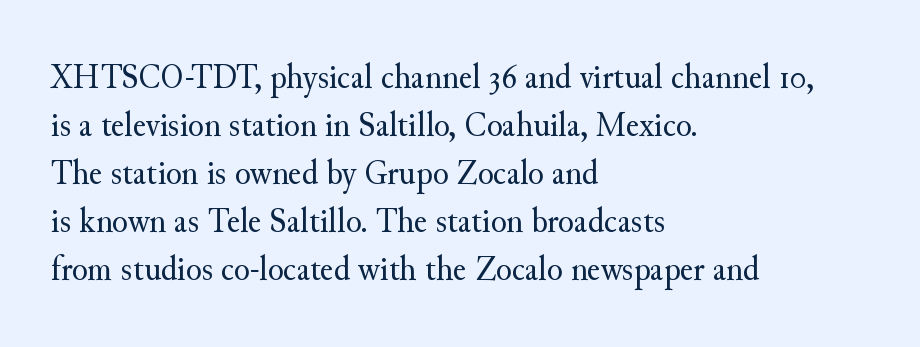
The letterforms sit shoulder to shoulder at normal distance. How would I describe the line gaps? Plain and ordinary. You could not count columns in this text — the font is proportionally spaced. Summary of weight: not heavy and not bold. Line beginnings align vertically; line endings do not. Ordinary non-slanted type is in use.
